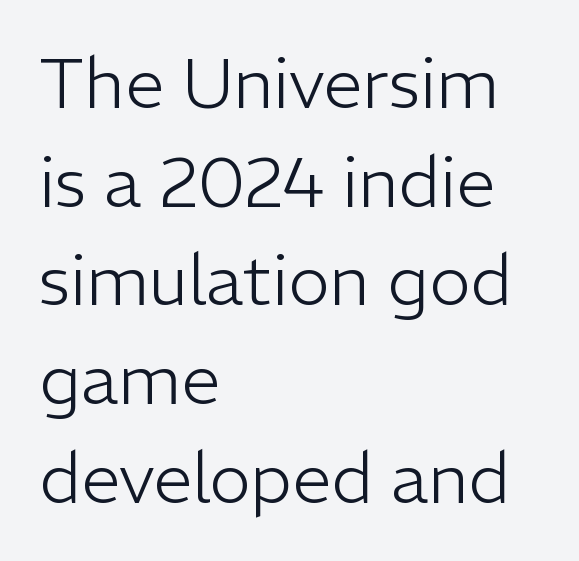
Each new line begins a customary step beneath the previous one. Ink coverage per letter is moderate at most. Do the letters lean? They stand straight. These lines are rendered in a variable-pitch font. The passage is arranged the way most books set body copy — flush left. No extra tracking has been applied to these lines.
